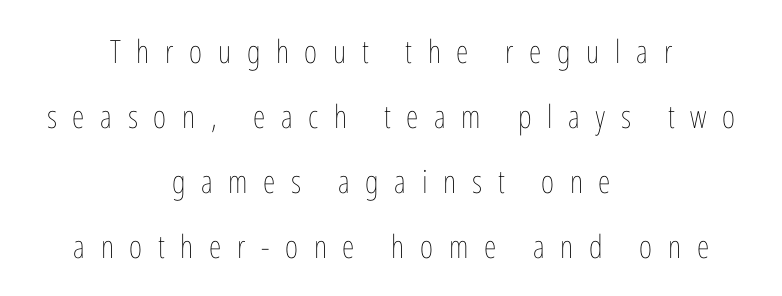
The image shows 32 px thin, condensed type, upright; set centered, loose line spacing (2.03x), unusually wide letter spacing (+0.49 em), not underlined; low stroke contrast and a medium x-height.
